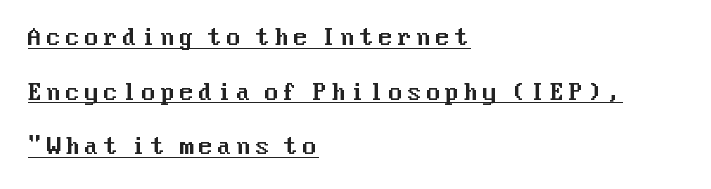
Compared with undecorated copy, this sample adds a rule below the words. Vertically, the passage feels expansive, rows floating well apart. Typeset ragged right — the left edge is the straight one. When letters stand straight like this, we call the style roman or upright.
